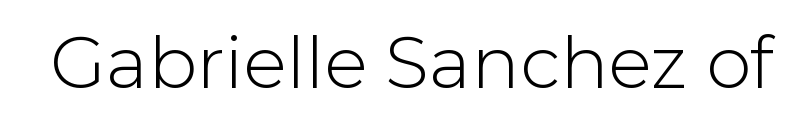
The image shows 72 px sans-serif type, upright; set normal letter spacing, not underlined; low stroke contrast and a medium x-height.
